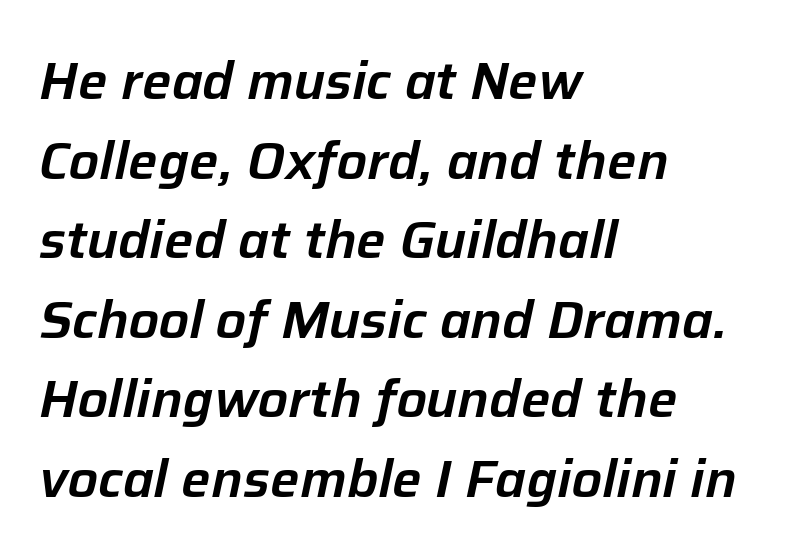
The tracking reads as untouched default to a designer's eye. A typesetter would call this proportional, since set widths differ per character. These lines stack with their left ends in a neat column. Posture: slanted.
